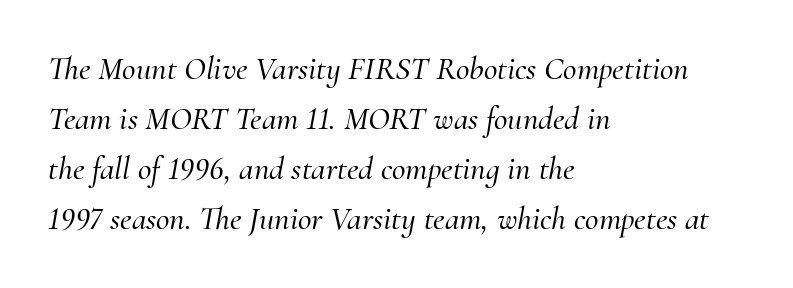
There is no visible air inserted between adjacent glyphs. This sample keeps an unexceptional amount of space between lines. Beneath every word, the page is bare. Every character sits at an angle, as italics do. What kind of face is this? One with serifs. Do the characters align in a grid? No, the font is proportional.
